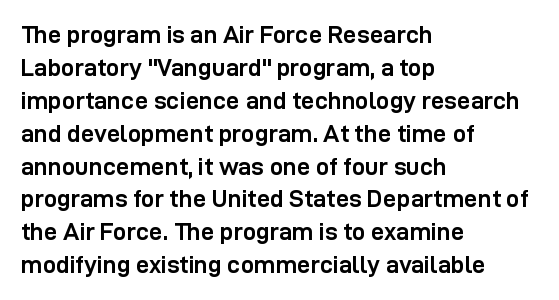
The image shows 24 px bold type, upright; set left-aligned, normal line spacing (1.37x), normal letter spacing, not underlined.
